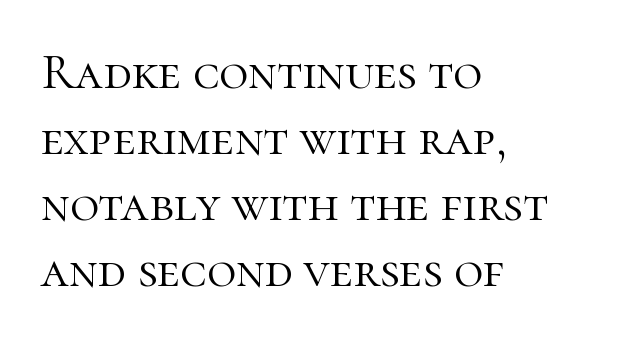
You can tell from the footed stems that serif type was used. Honestly, the letter spacing is just normal — you wouldn't notice it. Character widths vary here, with narrow letters taking less room than wide ones. Regarding leading, the lines here are spaced in the standard way.
